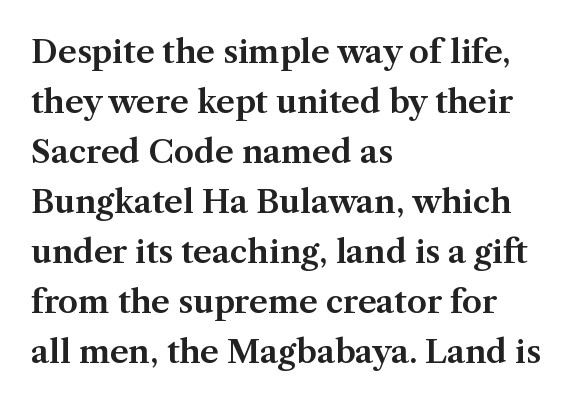
Q: Is the text italic (slanted)? A: No, it is upright.
Q: Is the typeface a serif or a sans-serif typeface? A: Serif.
Q: Is the text underlined? A: No.
Q: How is the paragraph aligned? A: Left-aligned.
Q: Is the spacing between letters normal or unusually wide? A: Normal.
Q: Is the spacing between lines tight, normal or loose? A: Normal.
Q: Width (condensed, normal, or wide)? A: Normal.
Q: Stroke contrast? A: Medium.
Q: x-height? A: Medium.
Q: Monospaced? A: No.
